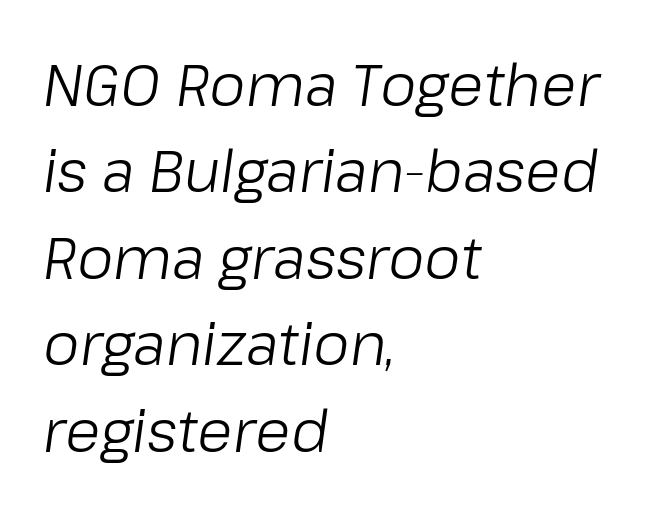
Nobody touched the tracking dial on this one. The letterforms sit at book weight or below. This sample has the flowing, uneven cadence of proportional lettering. Only glyphs here, with clear space below each row. Layout note: lines flush left.
